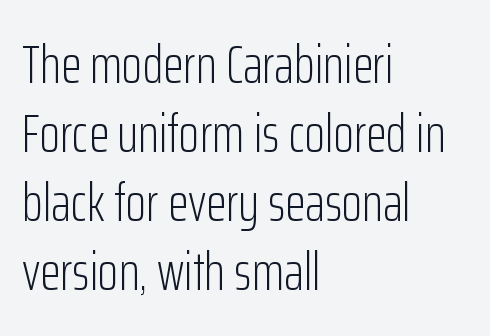
The image shows 53 px light, condensed sans-serif type, upright; set left-aligned, normal line spacing (1.3x), normal letter spacing, not underlined; low stroke contrast and a medium x-height.
